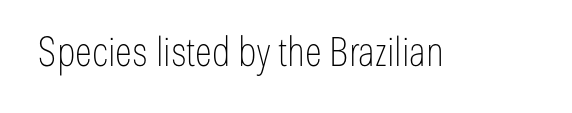
The words here are not underlined. I'd call this a sans setting — the letters go barefoot. Vertical strokes here are truly vertical. No letter is thick-stroked: the sample isn't bold. Look at the tracking — it's just the regular setting, nothing added.
